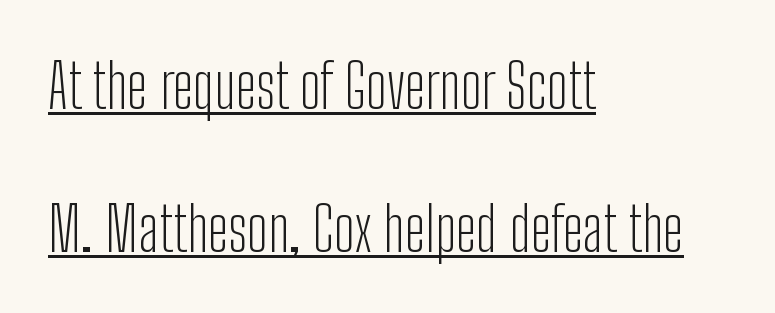
{"serif": "no", "italic": "no", "bold": "no", "weight": "light", "width": "condensed", "stroke_contrast": "low", "x_height": "medium", "monospaced": "no", "underline": "yes", "align": "left", "line_spacing": "loose", "line_spacing_ratio": 2.34, "letter_spacing": "normal", "letter_spacing_em": 0.0, "glyph_px": 61}
